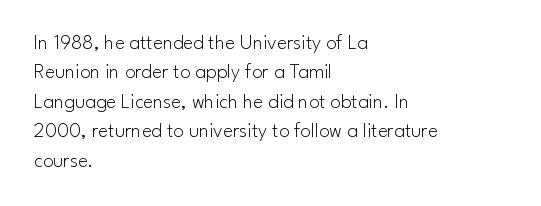
The image shows 21 px text type, upright; set left-aligned, normal line spacing (1.4x), normal letter spacing, not underlined.
